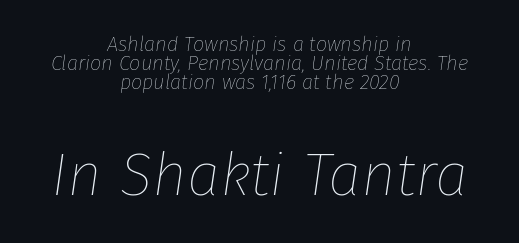
{"italic": "yes", "lean": "right", "slant_degrees": 8, "bold": "no", "weight": "thin", "width": "normal", "stroke_contrast": "low", "x_height": "medium", "monospaced": "no", "underline": "no", "align": "center", "line_spacing": "tight", "line_spacing_ratio": 0.96, "letter_spacing": "normal", "letter_spacing_em": 0.0, "larger_block": "second", "size_ratio": 3.0, "glyph_px": 60}
